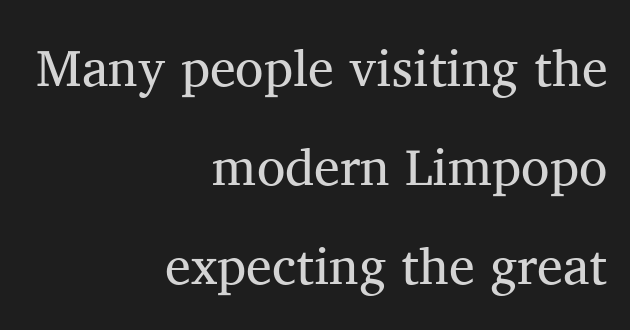
The passage is arranged like a letterhead date or caption credit — flush right. The face used here is proportionally spaced, like ordinary book or web type. What's the leading like? Stretched, with rows far apart. The glyphs are unaccompanied by any horizontal stroke below them.
